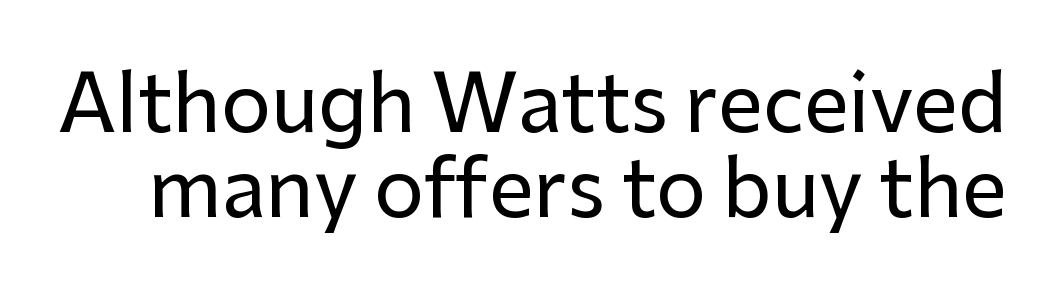
Varying glyph widths throughout — classic text-font behaviour. Characters follow at the spacing the type designer built in. Stroke terminals: plain, sans-serif. Honestly, there is no underline to notice here at all. Students, observe: this is what under-led, compact text looks like. You can tell it's not italic because the verticals are truly vertical.
